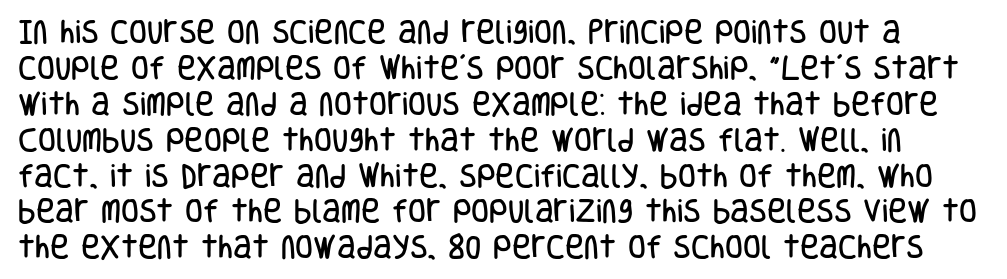
Glance below the letters and you will spot only blank space. The vertical gap from one line to the next is medium. The type is set solid horizontally, with unmodified tracking. The specimen reads as upright at a glance.
